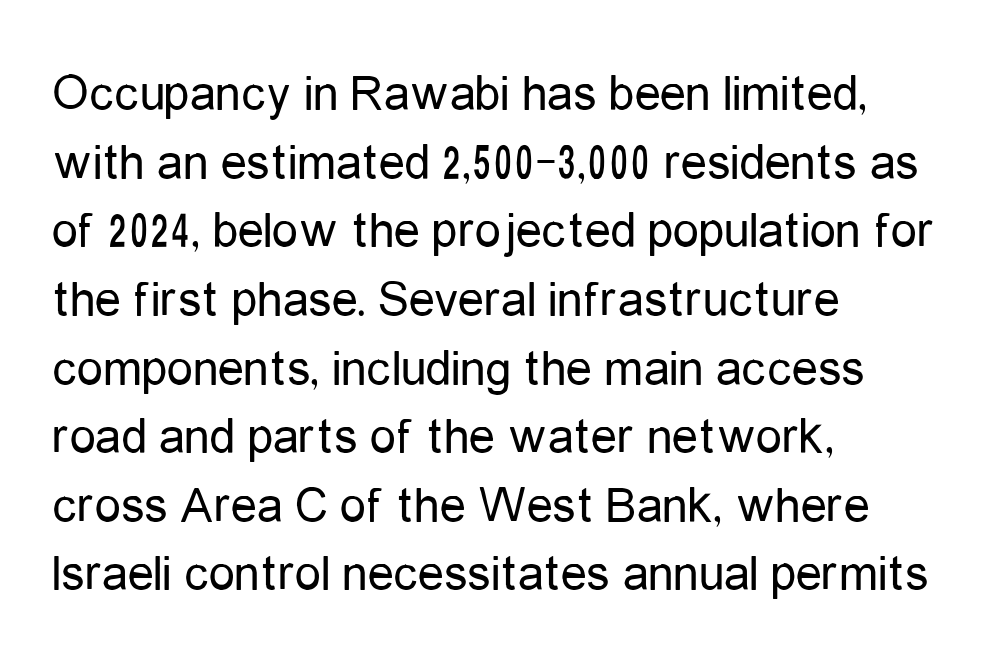
{"serif": "no", "italic": "no", "bold": "no", "weight": "regular", "width": "condensed", "stroke_contrast": "low", "x_height": "medium", "monospaced": "no", "underline": "no", "align": "left", "line_spacing": "normal", "line_spacing_ratio": 1.32, "letter_spacing": "normal", "letter_spacing_em": 0.0, "glyph_px": 52}
